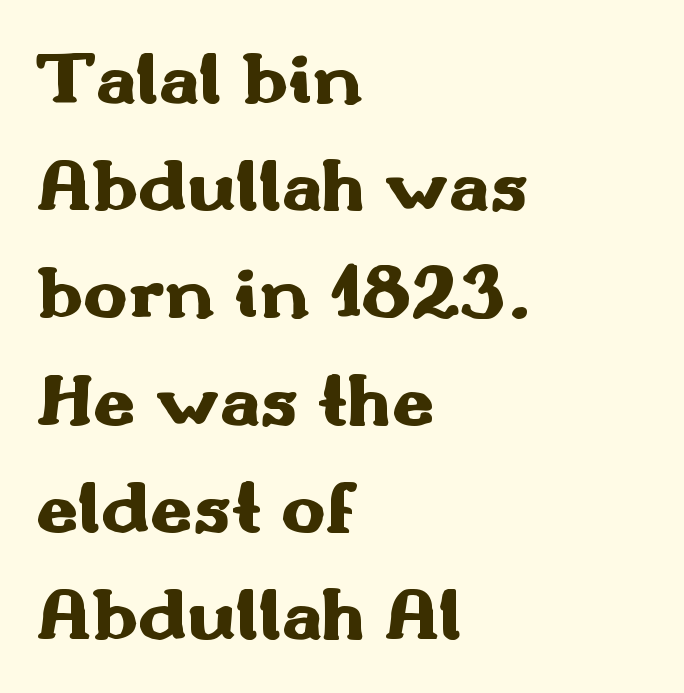
Nobody touched the tracking dial on this one. Reading down the column, the eye jumps a familiar distance to each next line. Type without underlining. The characters look thick and weighty, a clear bold. A typesetter would call this proportional, since set widths differ per character. Classification — sans serif.
